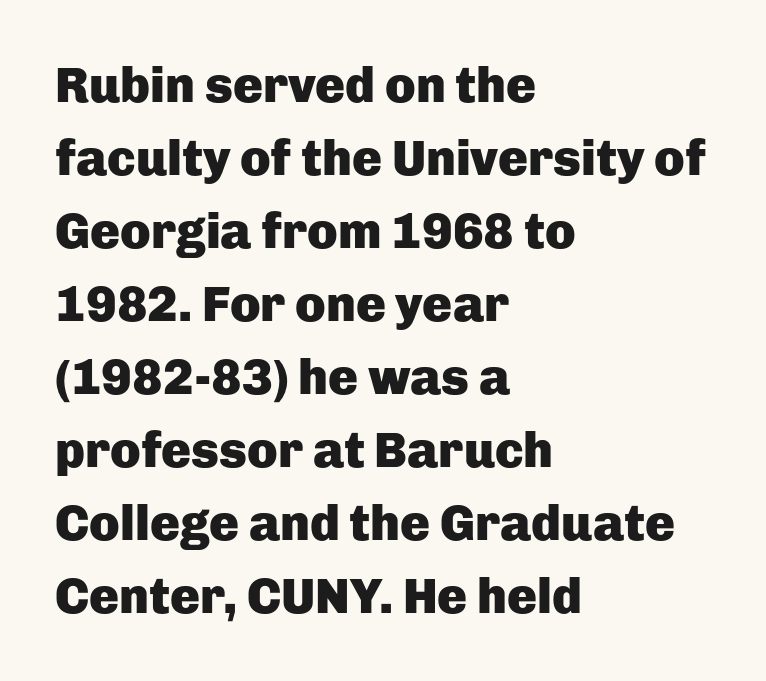
Q: Is the text bold? A: Yes.
Q: Is the text italic (slanted)? A: No, it is upright.
Q: Is the typeface a serif or a sans-serif typeface? A: Sans-serif.
Q: Is the text underlined? A: No.
Q: How is the paragraph aligned? A: Left-aligned.
Q: Is the spacing between letters normal or unusually wide? A: Normal.
Q: Is the spacing between lines tight, normal or loose? A: Normal.
Q: Width (condensed, normal, or wide)? A: Normal.
Q: Stroke contrast? A: Low.
Q: x-height? A: Medium.
Q: Monospaced? A: No.
